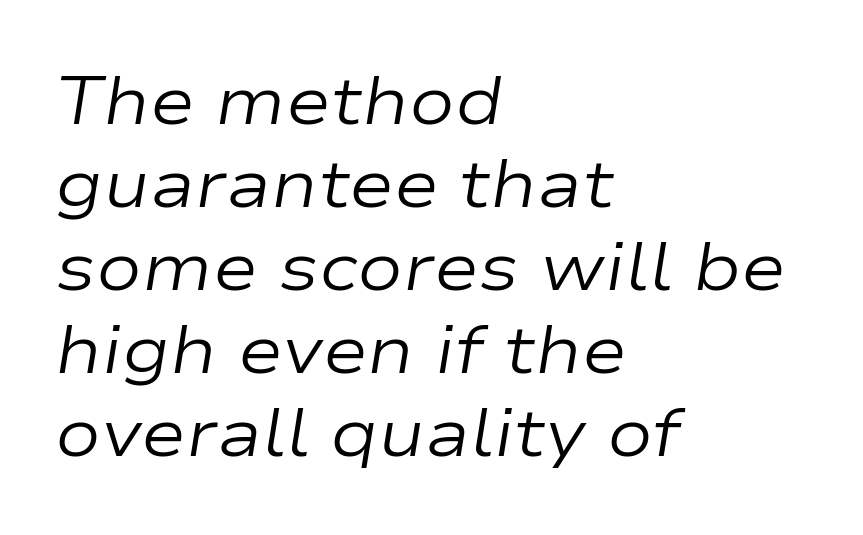
Weight: not bold — regular or lighter. The horizontal fit of the characters is conventional and even. The space directly below the letters is spotless. The rag falls on the right side of this text block. The passage shown is typed in a proportional face where columns would drift.
